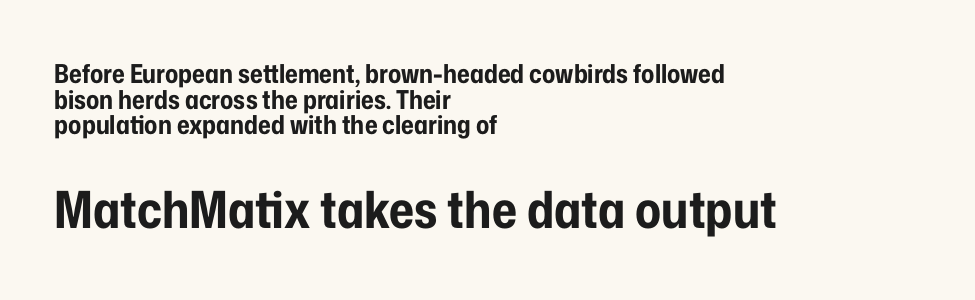
{"serif": "no", "italic": "no", "bold": "yes", "weight": "bold", "width": "condensed", "stroke_contrast": "low", "x_height": "medium", "monospaced": "no", "underline": "no", "align": "left", "line_spacing": "tight", "line_spacing_ratio": 0.99, "letter_spacing": "normal", "letter_spacing_em": 0.0, "larger_block": "second", "size_ratio": 1.96, "glyph_px": 51}
